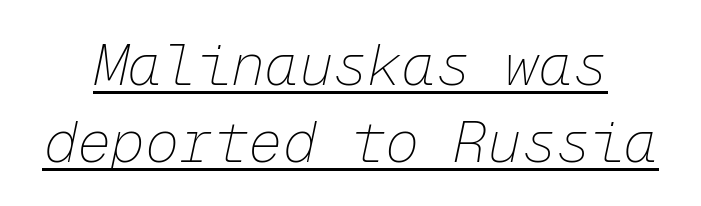
The image shows 57 px thin type, italic (leaning right), monospaced; set normal line spacing (1.35x), normal letter spacing, underlined; low stroke contrast and a medium x-height.
